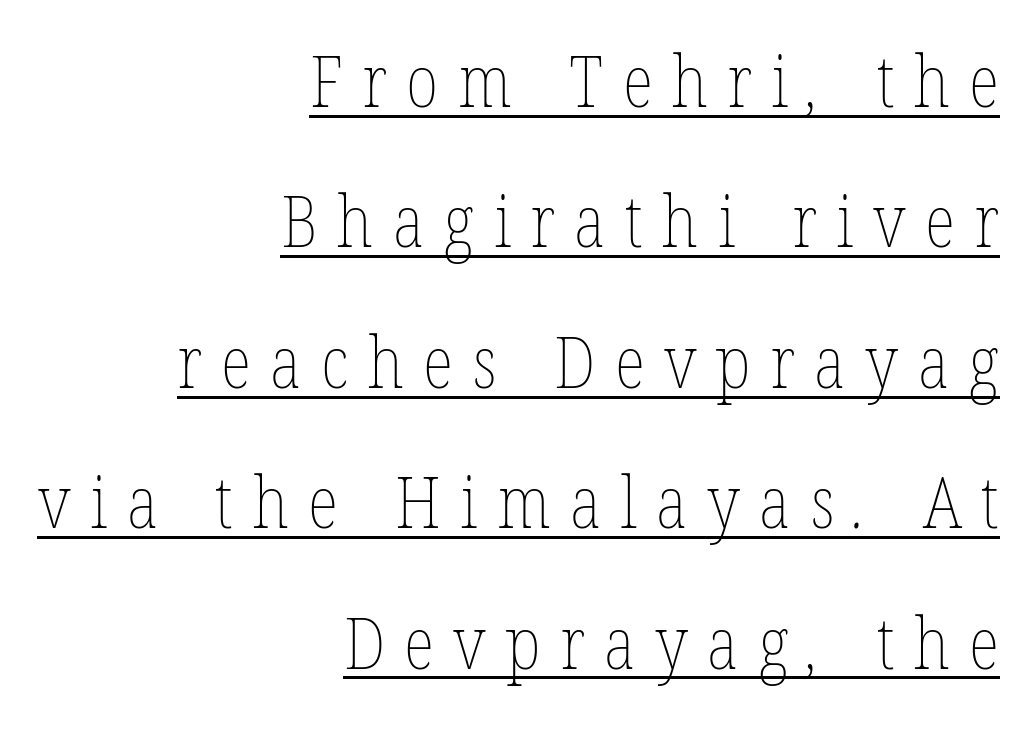
Does extra space separate the letters? Yes, quite a lot of it. Has an underline been added? It has. Heaviness? Minimal to ordinary, like unemphasized prose. Right-aligned paragraph, ragged on the left. Looks like regular typesetting: each glyph gets only the width it needs.
